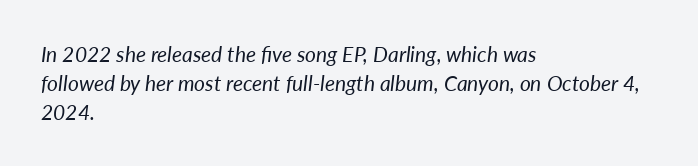
The image shows 21 px text type, italic (leaning right); set left-aligned, normal line spacing (1.37x), normal letter spacing, not underlined.
